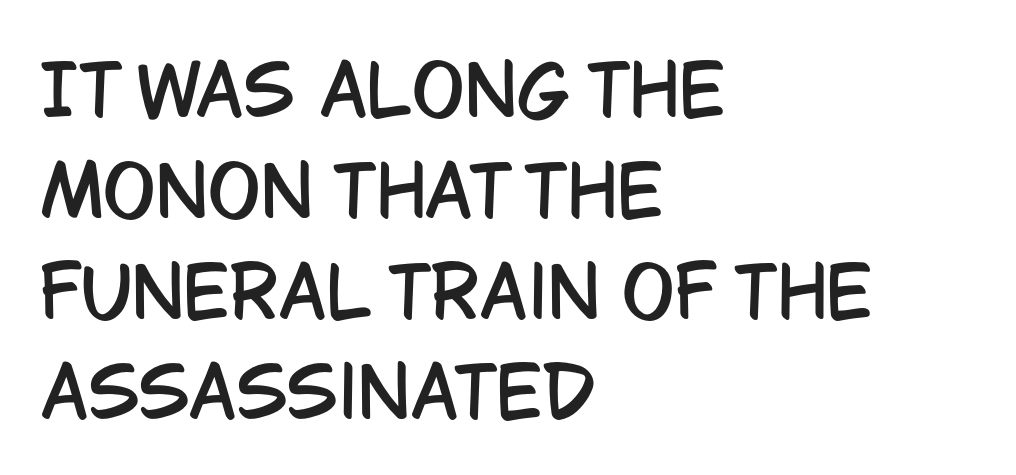
The image shows 70 px condensed sans-serif type, upright; set left-aligned, normal line spacing (1.44x), normal letter spacing, not underlined; low stroke contrast and a large x-height.
